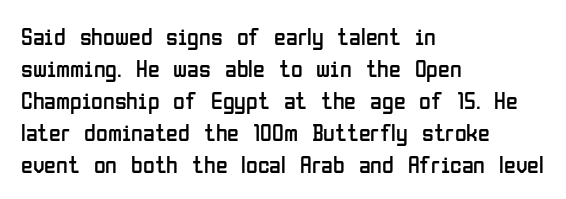
{"italic": "no", "bold": "no", "underline": "no", "align": "left", "line_spacing": "normal", "line_spacing_ratio": 1.33, "letter_spacing": "normal", "letter_spacing_em": 0.0, "glyph_px": 24}
